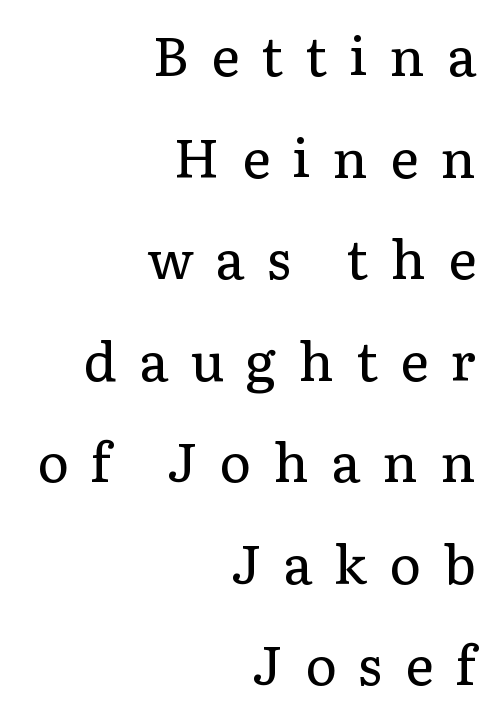
{"serif": "yes", "italic": "no", "bold": "no", "weight": "regular", "width": "normal", "stroke_contrast": "low", "x_height": "medium", "monospaced": "no", "underline": "no", "align": "right", "line_spacing_ratio": 1.88, "letter_spacing": "wide", "letter_spacing_em": 0.41, "glyph_px": 54}
